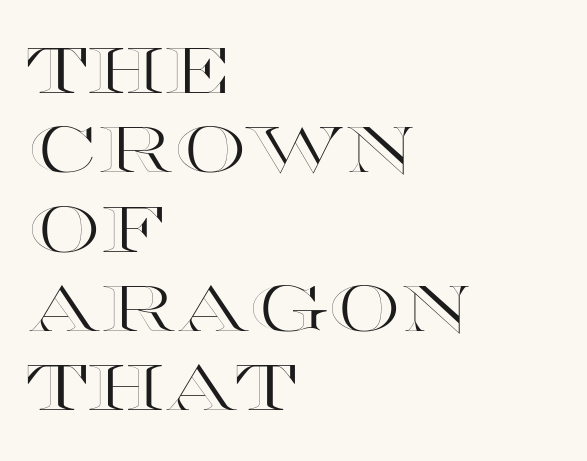
The image shows 64 px wide type, upright; set left-aligned, line spacing 1.24x, normal letter spacing, not underlined; a large x-height.
